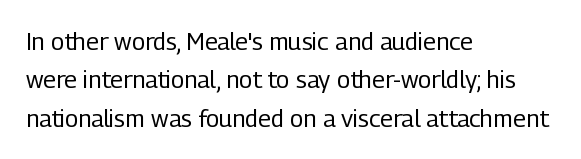
The image shows 24 px text type, upright; set left-aligned, normal line spacing (1.6x), normal letter spacing, not underlined.
